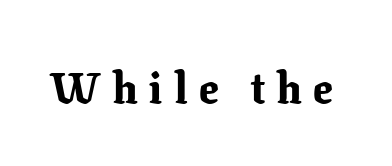
The image shows 43 px bold serif type, upright; set unusually wide letter spacing (+0.28 em), not underlined; low stroke contrast and a medium x-height.
